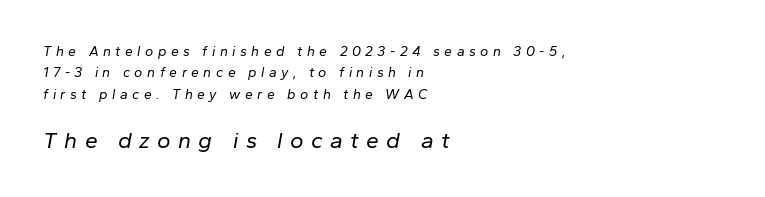
{"italic": "yes", "lean": "right", "slant_degrees": 10, "bold": "no", "underline": "no", "align": "left", "line_spacing": "normal", "line_spacing_ratio": 1.53, "letter_spacing": "wide", "letter_spacing_em": 0.32, "larger_block": "second", "size_ratio": 1.64, "glyph_px": 23}
